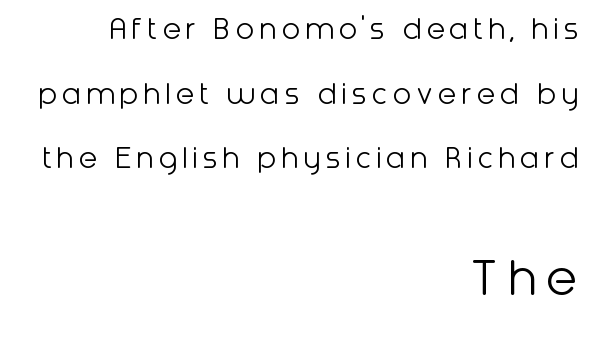
The image shows 59 px light sans-serif type, upright; set right-aligned, loose line spacing (1.9x), not underlined; the second (bottom) block is 1.74x larger; low stroke contrast and a medium x-height.
